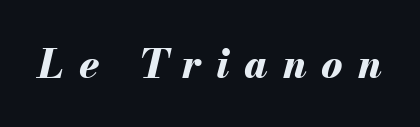
The rendering applies a slant to the glyphs. Each row of text sits above clean, open space. Display-style spreading of the glyphs; the letterfit is very open. The glyphs have the mass of a bold cut. Proportional: the letters do not fall into vertical columns.
